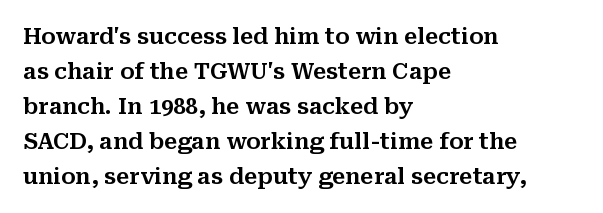
The image shows 22 px text type, upright; set left-aligned, normal line spacing (1.59x), normal letter spacing, not underlined.
